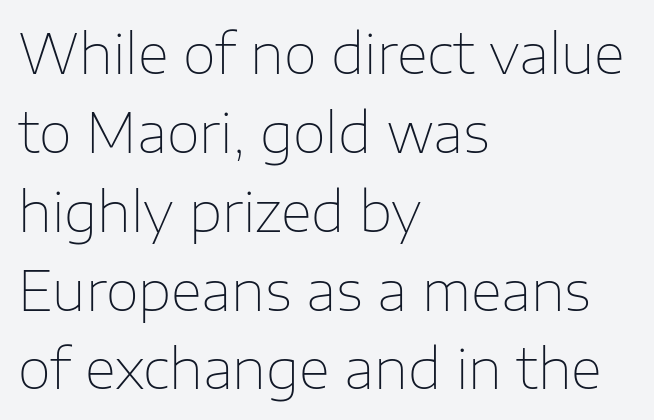
The image shows 54 px thin sans-serif type, upright; set left-aligned, normal line spacing (1.46x), normal letter spacing, not underlined; low stroke contrast and a medium x-height.
